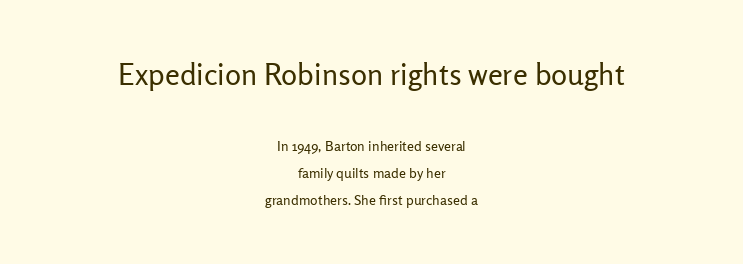
The passage shown is not bold in any degree. Proportional: the letters do not fall into vertical columns. The lines in this sample share a center point and differ in where they start and stop. The text was rendered using a sans face with plain stroke endings.
